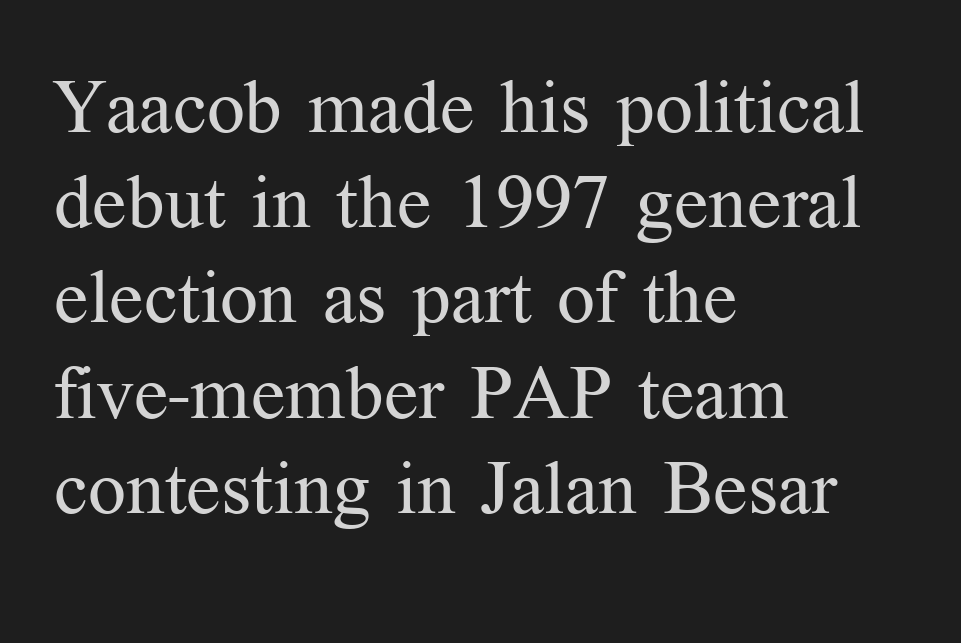
Q: Is the text bold? A: No.
Q: Is the text italic (slanted)? A: No, it is upright.
Q: Is the typeface a serif or a sans-serif typeface? A: Serif.
Q: Is the text underlined? A: No.
Q: How is the paragraph aligned? A: Left-aligned.
Q: Is the spacing between letters normal or unusually wide? A: Normal.
Q: Is the spacing between lines tight, normal or loose? A: Normal.
Q: Width (condensed, normal, or wide)? A: Normal.
Q: Stroke contrast? A: Medium.
Q: x-height? A: Medium.
Q: Monospaced? A: No.
